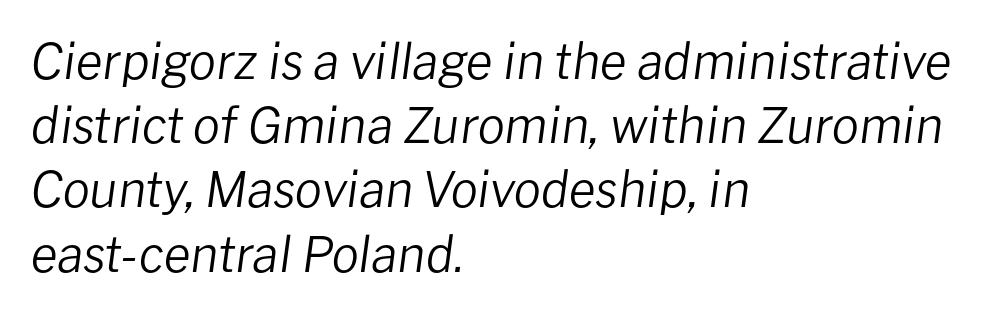
The image shows 49 px regular-weight type, italic (leaning right); set left-aligned, normal line spacing (1.31x), normal letter spacing, not underlined; low stroke contrast and a medium x-height.
